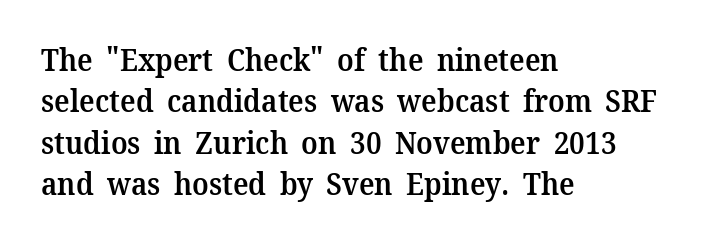
Q: Is the text bold? A: Semi-bold.
Q: Is the text italic (slanted)? A: No, it is upright.
Q: Is the typeface a serif or a sans-serif typeface? A: Serif.
Q: Is the text underlined? A: No.
Q: How is the paragraph aligned? A: Left-aligned.
Q: Is the spacing between letters normal or unusually wide? A: Normal.
Q: Is the spacing between lines tight, normal or loose? A: Normal.
Q: Width (condensed, normal, or wide)? A: Normal.
Q: Stroke contrast? A: Medium.
Q: x-height? A: Medium.
Q: Monospaced? A: No.
